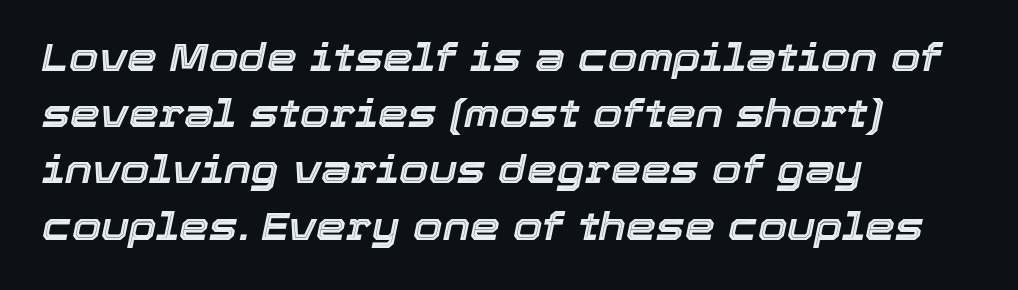
Q: Is the text italic (slanted)? A: Yes, it leans right by about 12 degrees.
Q: Is the text underlined? A: No.
Q: How is the paragraph aligned? A: Left-aligned.
Q: Is the spacing between letters normal or unusually wide? A: Normal.
Q: Is the spacing between lines tight, normal or loose? A: Normal.
Q: Width (condensed, normal, or wide)? A: Normal.
Q: x-height? A: Medium.
Q: Monospaced? A: No.
